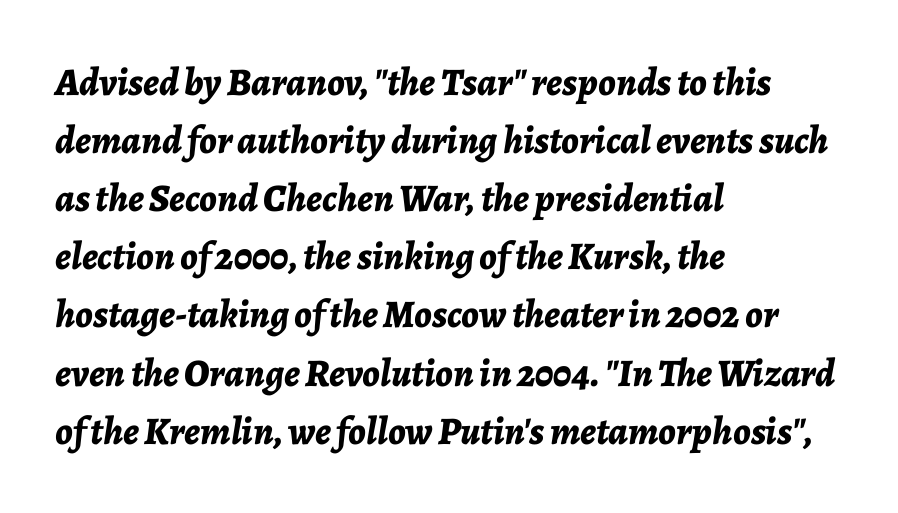
Q: Is the text bold? A: Yes.
Q: Is the text italic (slanted)? A: Yes, it leans right by about 7 degrees.
Q: Is the text underlined? A: No.
Q: How is the paragraph aligned? A: Left-aligned.
Q: Is the spacing between letters normal or unusually wide? A: Normal.
Q: Is the spacing between lines tight, normal or loose? A: Normal.
Q: Width (condensed, normal, or wide)? A: Normal.
Q: Stroke contrast? A: Low.
Q: x-height? A: Medium.
Q: Monospaced? A: No.
